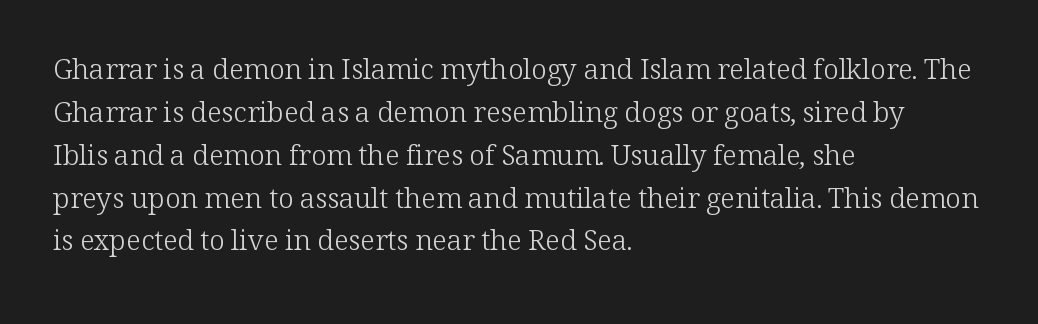
Alignment: flush left. Here the glyphs are tracked normally, forming tight word shapes. Each letter keeps its own natural width here, so spacing adapts to shape. Summary of vertical rhythm: regular, with standard interline spacing.
